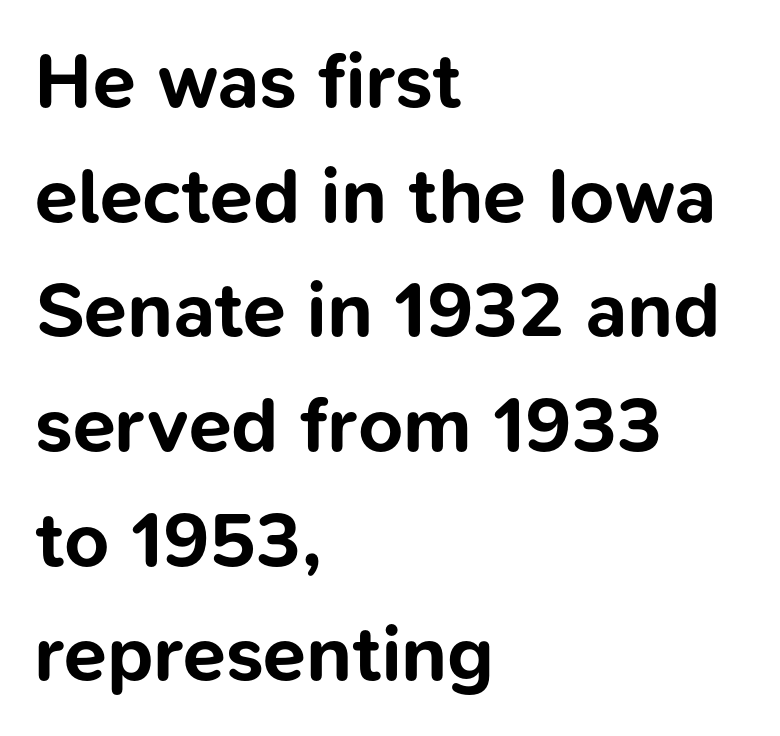
The image shows 78 px bold sans-serif type, upright; set left-aligned, normal line spacing (1.47x), normal letter spacing, not underlined; low stroke contrast and a medium x-height.
